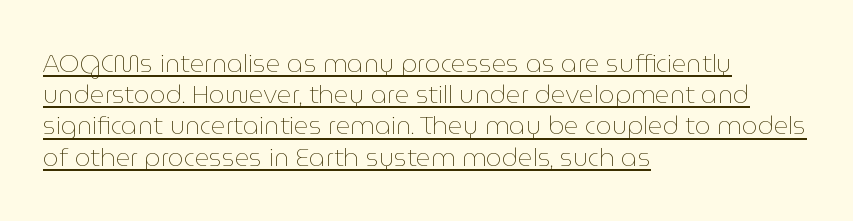
Q: Is the text bold? A: No.
Q: Is the text italic (slanted)? A: No, it is upright.
Q: Is the text underlined? A: Yes.
Q: How is the paragraph aligned? A: Left-aligned.
Q: Is the spacing between letters normal or unusually wide? A: Normal.
Q: Is the spacing between lines tight, normal or loose? A: Normal.
